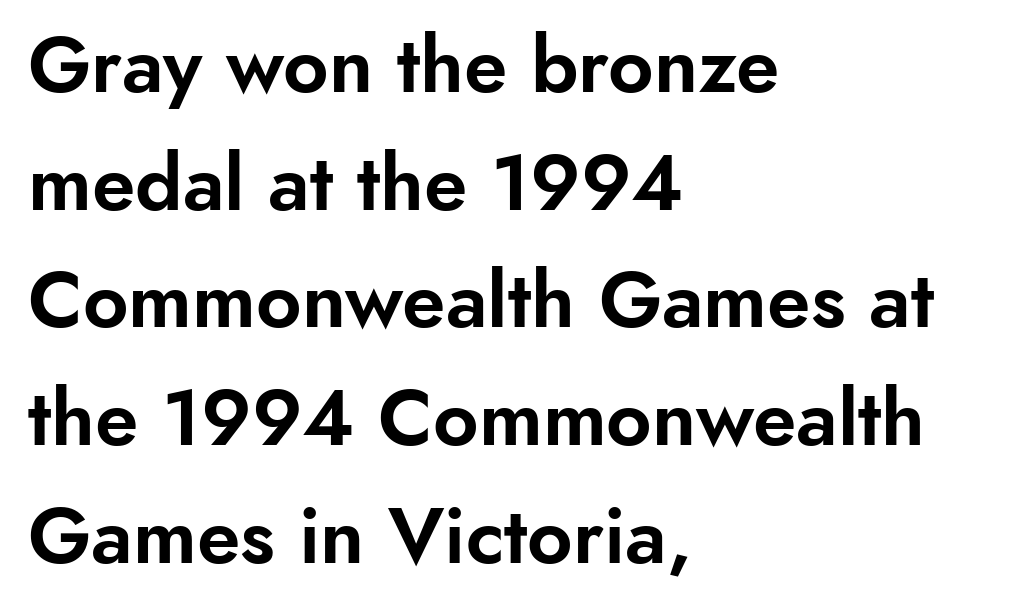
Unmarked baselines from the first word to the last. The passage shown has conventional tracking throughout. These lines sit exactly where default settings would place them. A typesetter would label this face a sans. Is this a fixed-width face? No — the glyphs have proportional, varying widths.
